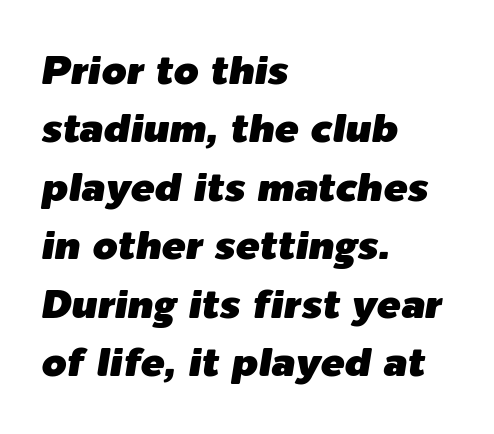
The image shows 40 px text type, italic (leaning right); set left-aligned, normal line spacing (1.46x), normal letter spacing, not underlined; low stroke contrast and a medium x-height.
